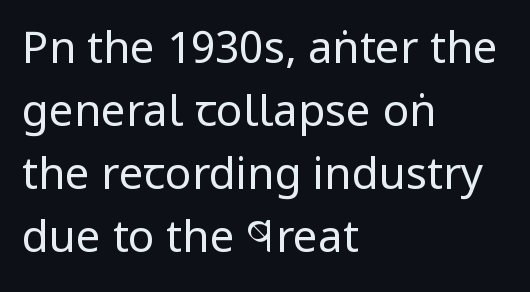
Line starts are locked; line ends wander. These lines are rendered in a variable-pitch font. The designer left line spacing at the default. The typesetting does not lean heavy: it is not bold.
